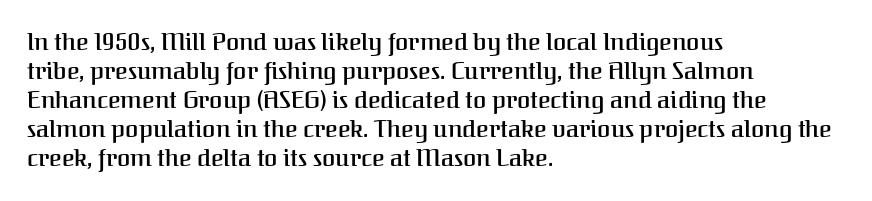
The image shows 24 px text type, upright; set left-aligned, line spacing 1.21x, normal letter spacing, not underlined.
